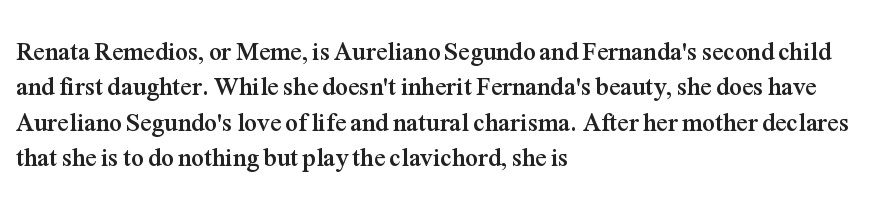
Q: Is the text bold? A: Yes.
Q: Is the text italic (slanted)? A: No, it is upright.
Q: Is the text underlined? A: No.
Q: How is the paragraph aligned? A: Left-aligned.
Q: Is the spacing between letters normal or unusually wide? A: Normal.
Q: Is the spacing between lines tight, normal or loose? A: Normal.
